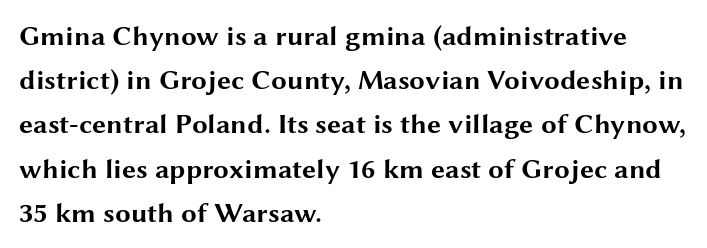
Q: Is the text bold? A: Yes.
Q: Is the text italic (slanted)? A: No, it is upright.
Q: Is the typeface a serif or a sans-serif typeface? A: Sans-serif.
Q: Is the text underlined? A: No.
Q: How is the paragraph aligned? A: Left-aligned.
Q: Is the spacing between letters normal or unusually wide? A: Normal.
Q: Is the spacing between lines tight, normal or loose? A: Normal.
Q: Width (condensed, normal, or wide)? A: Wide.
Q: Stroke contrast? A: Medium.
Q: x-height? A: Medium.
Q: Monospaced? A: No.
